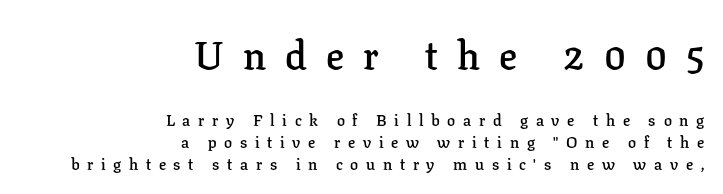
The emphasis by scale lands on block number one, above. In terms of leading, this rendering sits right in the middle. Vertical strokes here are truly vertical. Where is the straight margin? On the right. Letters rest on an invisible, unmarked baseline.
